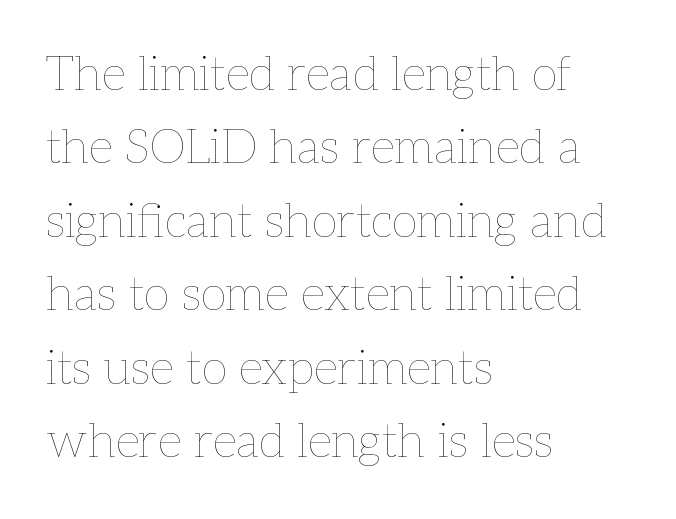
Q: Is the text bold? A: No.
Q: Is the text italic (slanted)? A: No, it is upright.
Q: Is the text underlined? A: No.
Q: How is the paragraph aligned? A: Left-aligned.
Q: Is the spacing between letters normal or unusually wide? A: Normal.
Q: Is the spacing between lines tight, normal or loose? A: Normal.
Q: Width (condensed, normal, or wide)? A: Normal.
Q: Stroke contrast? A: Low.
Q: x-height? A: Medium.
Q: Monospaced? A: No.
